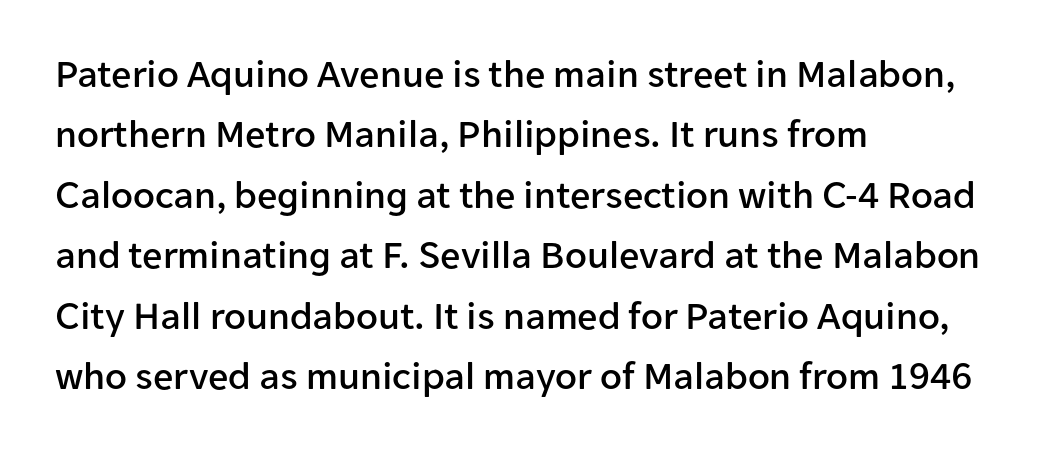
{"serif": "no", "italic": "no", "width": "normal", "stroke_contrast": "low", "x_height": "medium", "monospaced": "no", "underline": "no", "align": "left", "line_spacing": "normal", "line_spacing_ratio": 1.51, "letter_spacing": "normal", "letter_spacing_em": 0.0, "glyph_px": 40}
